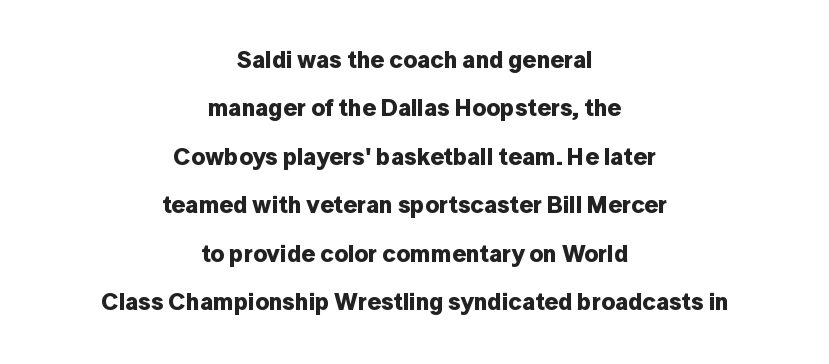
Glyph-to-glyph distance matches everyday printed text. The axis of the letterforms is exactly vertical. Descenders hang freely into open space. If you measured baseline to baseline, you'd find a long distance. If you folded the block vertically in half, each line would mirror itself in length. Typesetter's note: full bold, strokes at maximum text heaviness.
